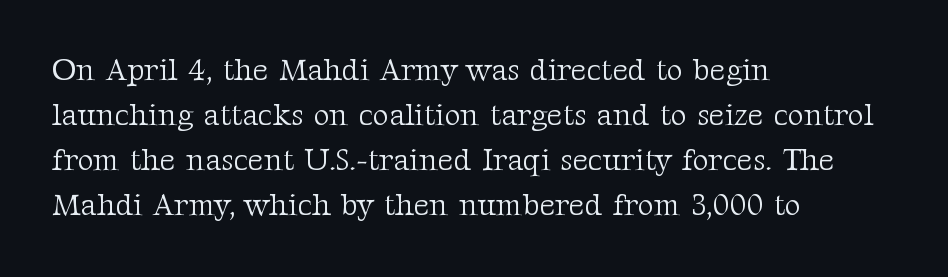
The ragged edge is on the right, which tells us the setting is flush left. Tall strokes in this sample are plumb rather than angled. The gap between lines stays unmarked. Ink coverage per letter is moderate at most.
